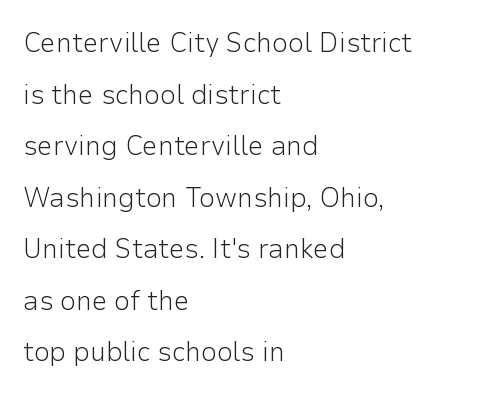
Q: Is the text bold? A: No.
Q: Is the text italic (slanted)? A: No, it is upright.
Q: Is the typeface a serif or a sans-serif typeface? A: Sans-serif.
Q: Is the text underlined? A: No.
Q: How is the paragraph aligned? A: Left-aligned.
Q: Is the spacing between letters normal or unusually wide? A: Normal.
Q: Width (condensed, normal, or wide)? A: Normal.
Q: Stroke contrast? A: Low.
Q: x-height? A: Medium.
Q: Monospaced? A: No.
